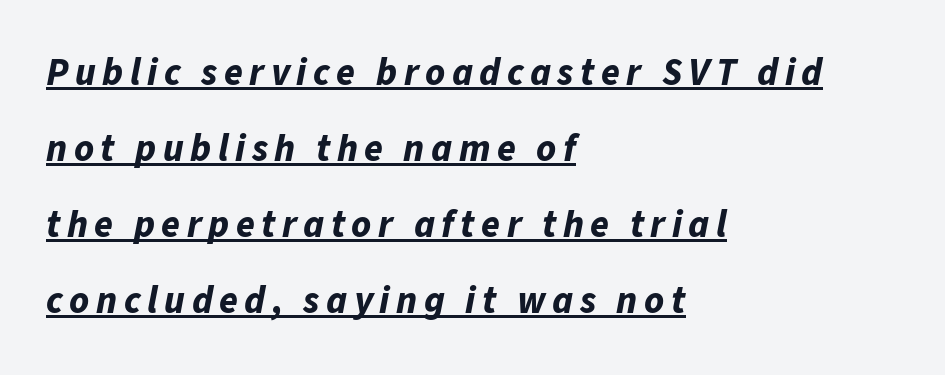
Q: Is the text bold? A: Yes.
Q: Is the text italic (slanted)? A: Yes, it leans right by about 11 degrees.
Q: Is the text underlined? A: Yes.
Q: How is the paragraph aligned? A: Left-aligned.
Q: Is the spacing between lines tight, normal or loose? A: Loose.
Q: Width (condensed, normal, or wide)? A: Normal.
Q: Stroke contrast? A: Low.
Q: x-height? A: Medium.
Q: Monospaced? A: No.
